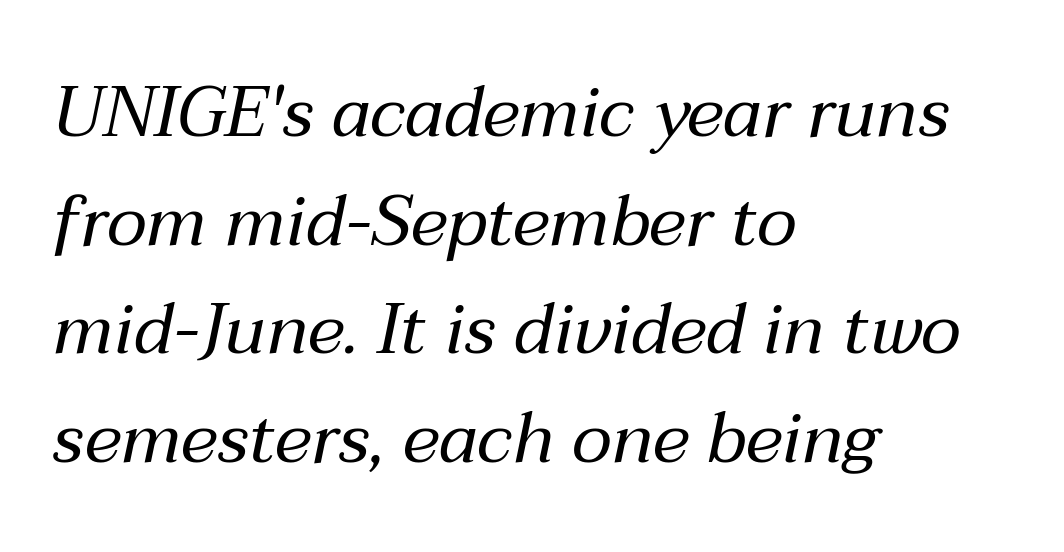
The image shows 71 px regular-weight type, italic (leaning right); set left-aligned, normal line spacing (1.53x), normal letter spacing, not underlined; medium stroke contrast and a medium x-height.
